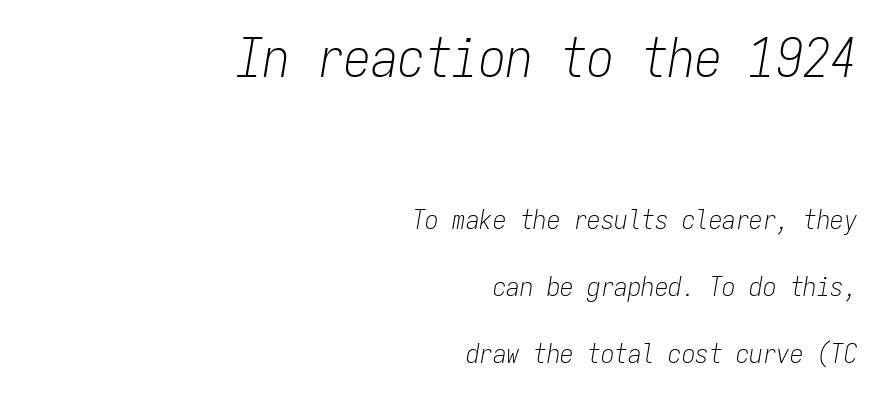
The image shows 54 px light, condensed type, italic (leaning right), monospaced; set right-aligned, loose line spacing (2.49x), normal letter spacing, not underlined; the first (top) block is 2.0x larger; low stroke contrast and a medium x-height.
